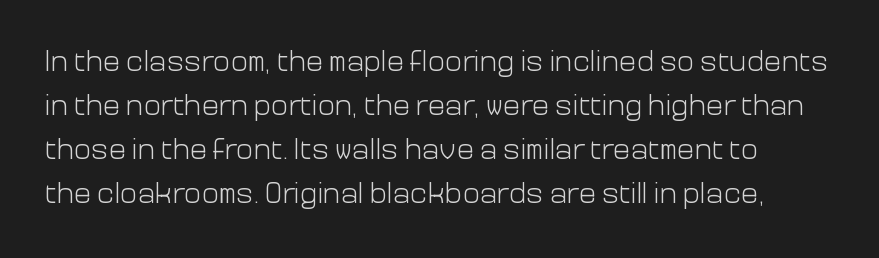
{"serif": "no", "italic": "no", "bold": "no", "weight": "light", "width": "normal", "stroke_contrast": "low", "x_height": "medium", "monospaced": "no", "underline": "no", "line_spacing": "normal", "line_spacing_ratio": 1.52, "letter_spacing": "normal", "letter_spacing_em": 0.0, "glyph_px": 29}
